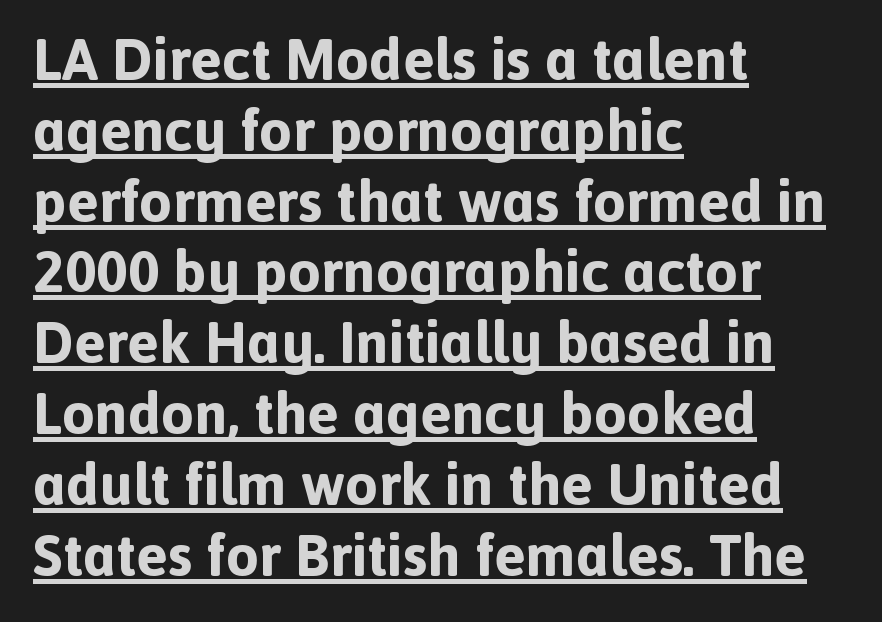
{"serif": "no", "italic": "no", "bold": "yes", "weight": "bold", "width": "normal", "x_height": "medium", "monospaced": "no", "underline": "yes", "align": "left", "line_spacing_ratio": 1.2, "letter_spacing": "normal", "letter_spacing_em": 0.0, "glyph_px": 59}
